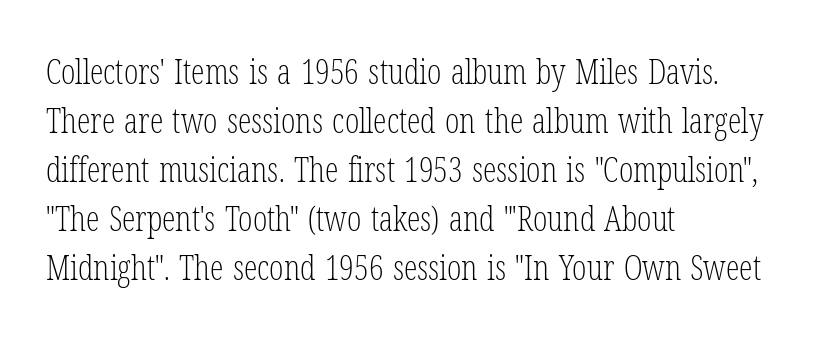
{"serif": "yes", "italic": "no", "bold": "no", "weight": "light", "width": "condensed", "stroke_contrast": "low", "x_height": "medium", "monospaced": "no", "underline": "no", "align": "left", "line_spacing": "normal", "line_spacing_ratio": 1.44, "letter_spacing": "normal", "letter_spacing_em": 0.0, "glyph_px": 34}
